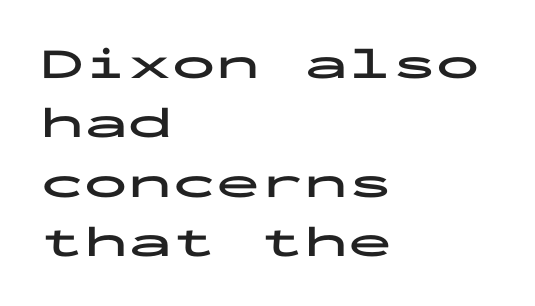
Q: Is the text bold? A: Yes.
Q: Is the text italic (slanted)? A: No, it is upright.
Q: Is the typeface a serif or a sans-serif typeface? A: Sans-serif.
Q: Is the text underlined? A: No.
Q: How is the paragraph aligned? A: Left-aligned.
Q: Is the spacing between letters normal or unusually wide? A: Normal.
Q: Is the spacing between lines tight, normal or loose? A: Normal.
Q: Width (condensed, normal, or wide)? A: Wide.
Q: Stroke contrast? A: Low.
Q: x-height? A: Medium.
Q: Monospaced? A: Yes.
